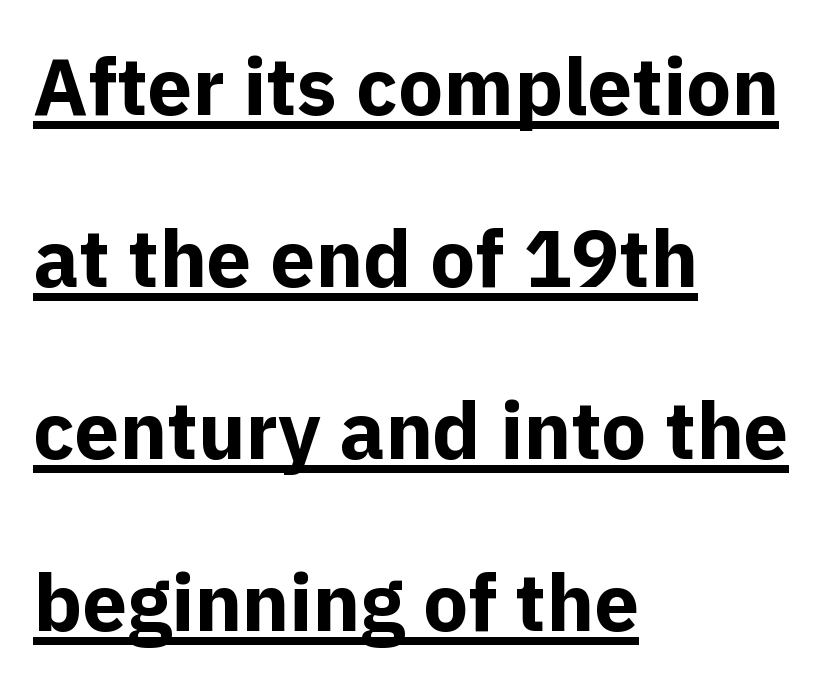
{"serif": "no", "italic": "no", "bold": "yes", "weight": "bold", "width": "normal", "x_height": "medium", "monospaced": "no", "underline": "yes", "align": "left", "line_spacing": "loose", "line_spacing_ratio": 2.15, "letter_spacing": "normal", "letter_spacing_em": 0.0, "glyph_px": 80}
